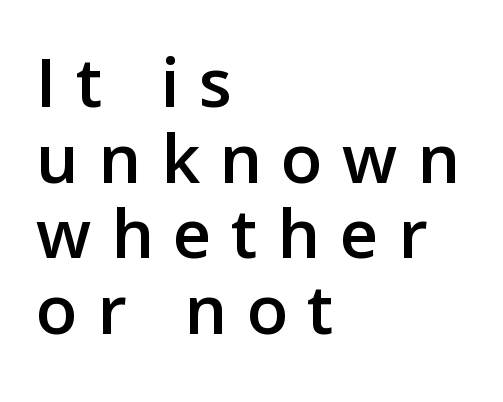
The image shows 75 px sans-serif type, upright; set left-aligned, tight line spacing (1.01x), unusually wide letter spacing (+0.26 em), not underlined; low stroke contrast and a medium x-height.
